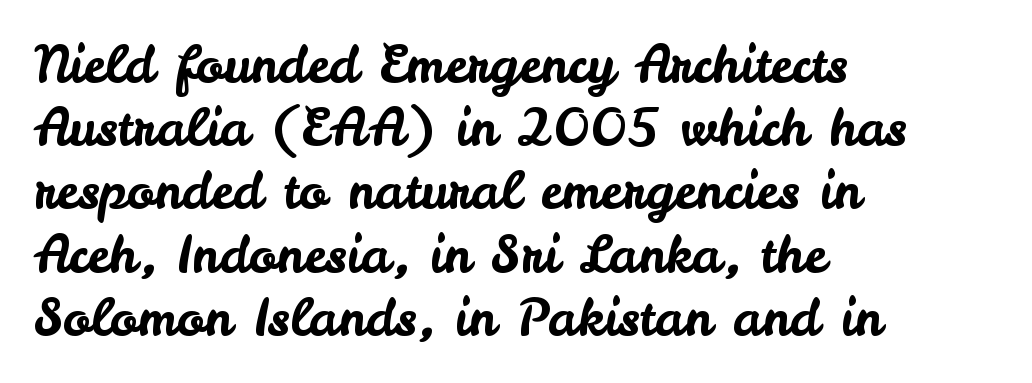
The image shows 51 px sans-serif type; set left-aligned, line spacing 1.24x, normal letter spacing, not underlined; low stroke contrast and a small x-height.
